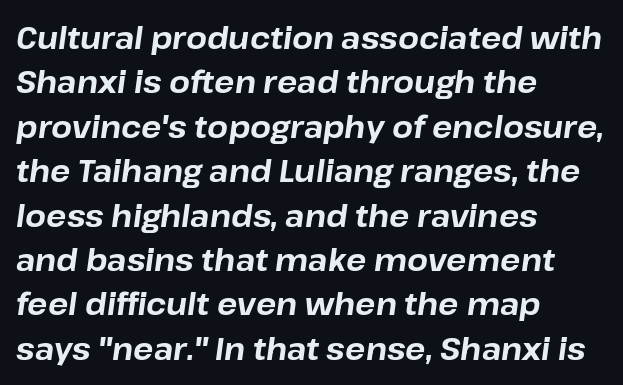
{"italic": "yes", "lean": "right", "slant_degrees": 8, "bold": "yes", "weight": "bold", "width": "normal", "stroke_contrast": "low", "x_height": "medium", "monospaced": "no", "underline": "no", "align": "left", "line_spacing": "normal", "line_spacing_ratio": 1.48, "letter_spacing": "normal", "letter_spacing_em": 0.0, "glyph_px": 30}
